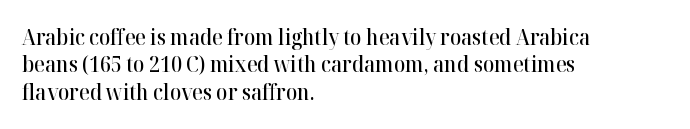
The image shows 21 px text type, upright; set left-aligned, normal line spacing (1.3x), normal letter spacing, not underlined.
